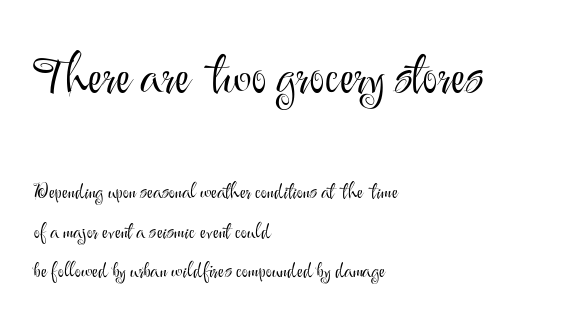
Q: Is the text bold? A: No.
Q: Is the typeface a serif or a sans-serif typeface? A: Sans-serif.
Q: Is the text underlined? A: No.
Q: How is the paragraph aligned? A: Left-aligned.
Q: Is the spacing between letters normal or unusually wide? A: Normal.
Q: Which block of text is set in a larger size, the first (top) or the second (bottom)? A: The first (top) one.
Q: Width (condensed, normal, or wide)? A: Normal.
Q: Stroke contrast? A: Medium.
Q: x-height? A: Small.
Q: Monospaced? A: No.
